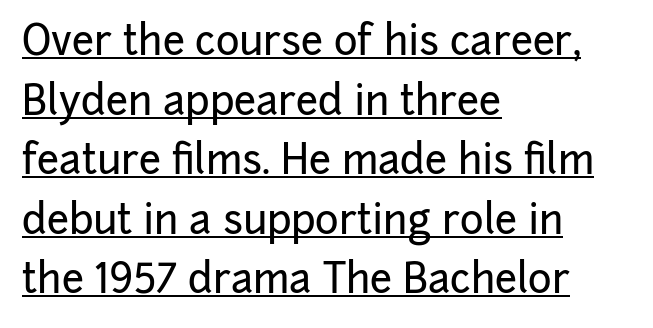
The lines are quadded left. Horizontal bands of white between lines are of average thickness. Proportional: the letters do not fall into vertical columns. These lines are composed in type without serifs. The specimen reads as upright at a glance.
